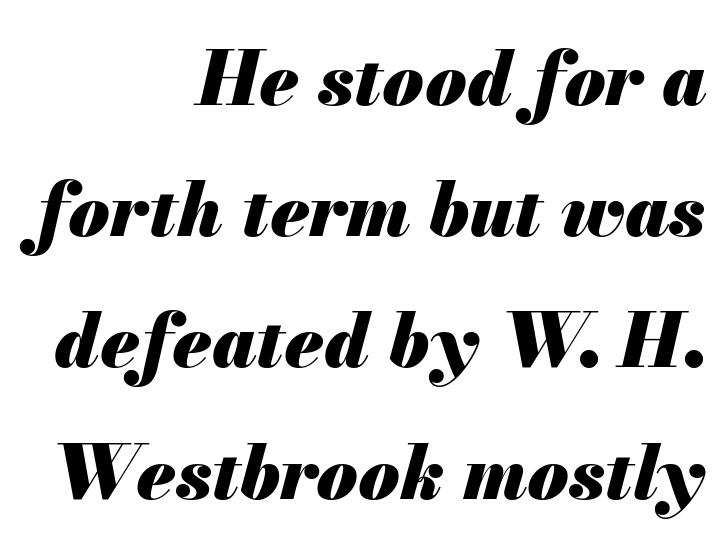
The image shows 75 px heavy type, italic (leaning right); set right-aligned, line spacing 1.75x, normal letter spacing, not underlined; medium stroke contrast and a small x-height.
